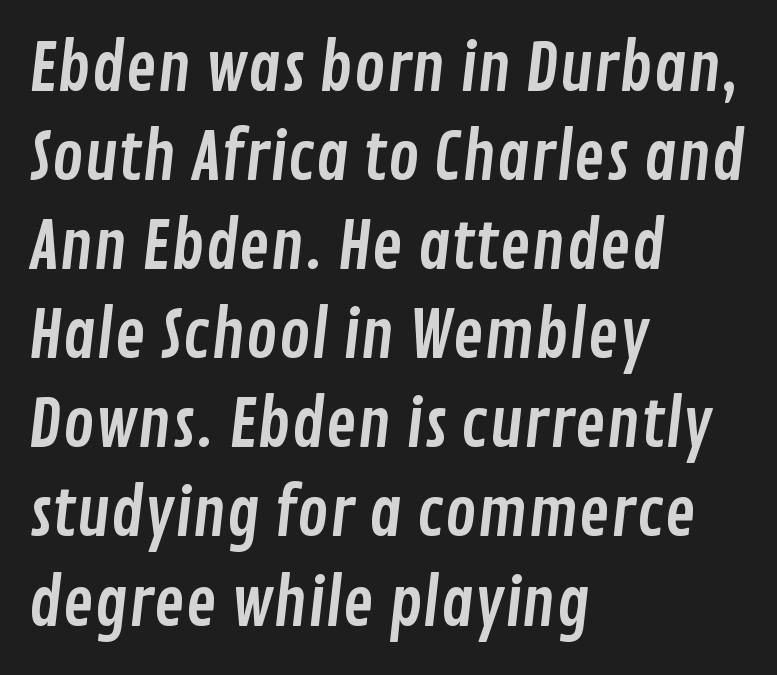
Characters follow at the spacing the type designer built in. Layout note: lines flush left. Descenders hang freely into open space. The letters carry no serifs — their stems end cleanly without finishing strokes. Leading: standard.
